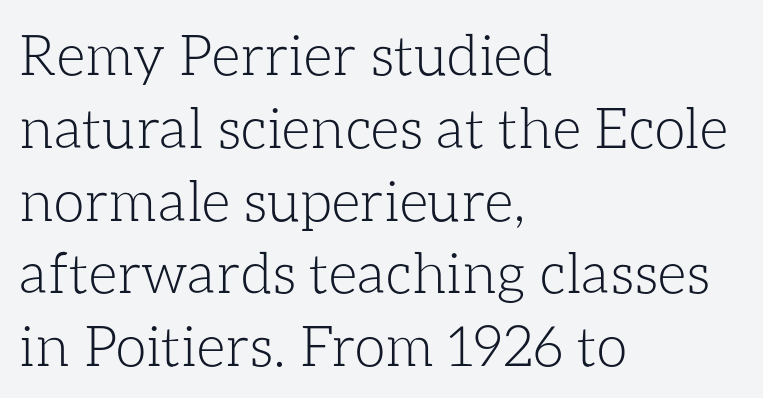
{"italic": "no", "bold": "no", "weight": "light", "width": "normal", "stroke_contrast": "low", "x_height": "medium", "monospaced": "no", "underline": "no", "align": "left", "line_spacing": "normal", "line_spacing_ratio": 1.3, "letter_spacing": "normal", "letter_spacing_em": 0.0, "glyph_px": 56}
